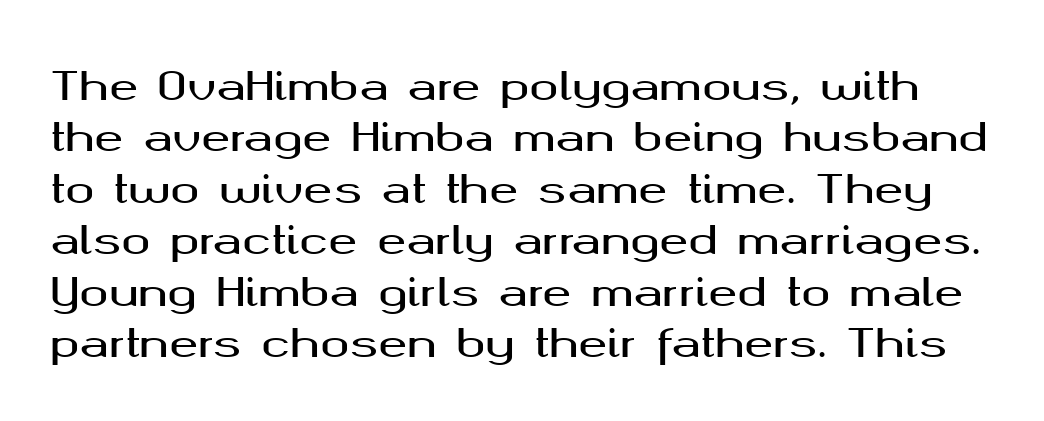
The characters display no serif detailing; their extremities are plain. The passage shown is typed in a proportional face where columns would drift. Honestly, the letter spacing is just normal — you wouldn't notice it. The lettering holds an erect, upright posture throughout. The foot of each line stays bare and open. Leading: standard.
